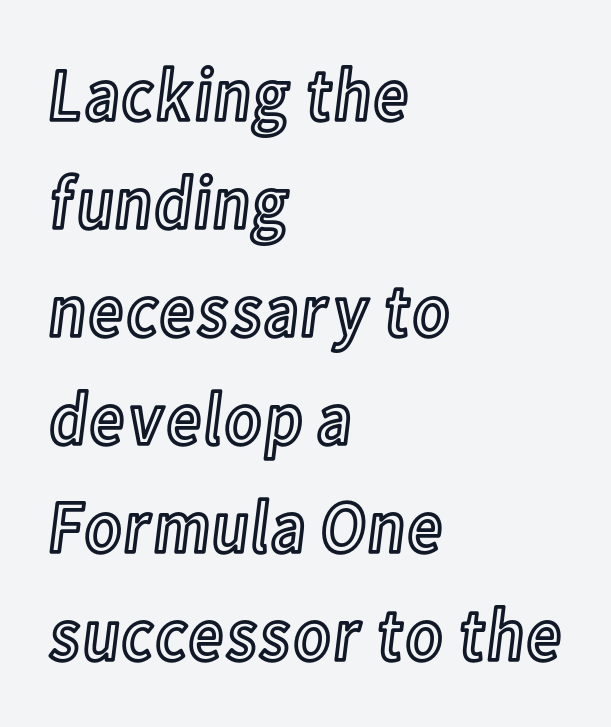
The image shows 75 px condensed type; set left-aligned, normal line spacing (1.44x), normal letter spacing, not underlined; a medium x-height.
